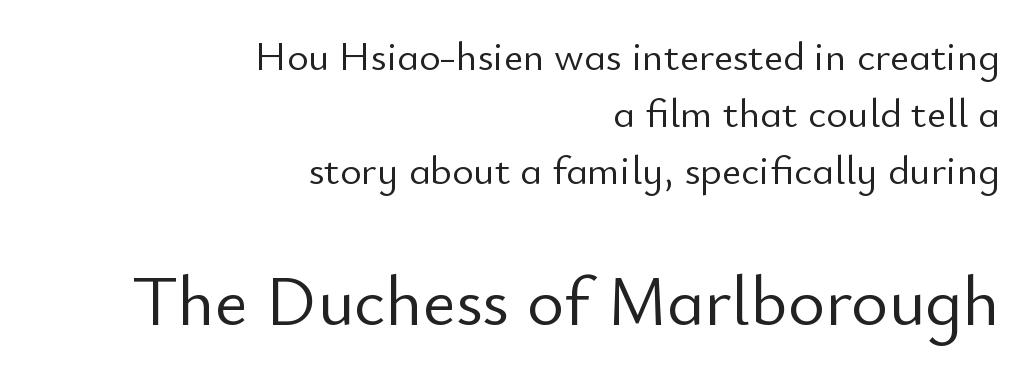
{"serif": "no", "italic": "no", "bold": "no", "weight": "light", "width": "normal", "stroke_contrast": "low", "x_height": "small", "monospaced": "no", "underline": "no", "align": "right", "line_spacing": "normal", "line_spacing_ratio": 1.39, "letter_spacing": "normal", "letter_spacing_em": 0.0, "larger_block": "second", "size_ratio": 1.73, "glyph_px": 71}
